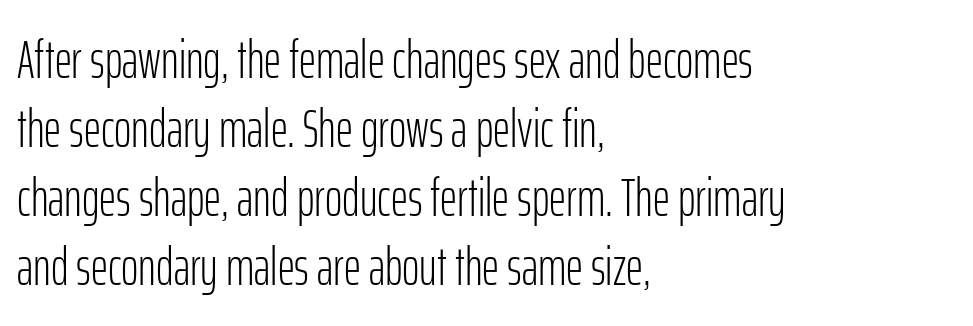
Q: Is the text bold? A: No.
Q: Is the text italic (slanted)? A: No, it is upright.
Q: Is the typeface a serif or a sans-serif typeface? A: Sans-serif.
Q: Is the text underlined? A: No.
Q: How is the paragraph aligned? A: Left-aligned.
Q: Is the spacing between letters normal or unusually wide? A: Normal.
Q: Is the spacing between lines tight, normal or loose? A: Normal.
Q: Width (condensed, normal, or wide)? A: Condensed.
Q: Stroke contrast? A: Low.
Q: x-height? A: Medium.
Q: Monospaced? A: No.
